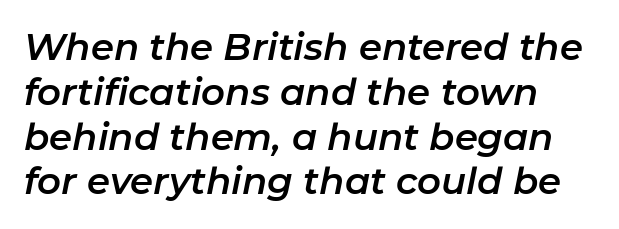
The image shows 37 px text type, italic (leaning right); set line spacing 1.21x, normal letter spacing, not underlined; low stroke contrast and a medium x-height.
